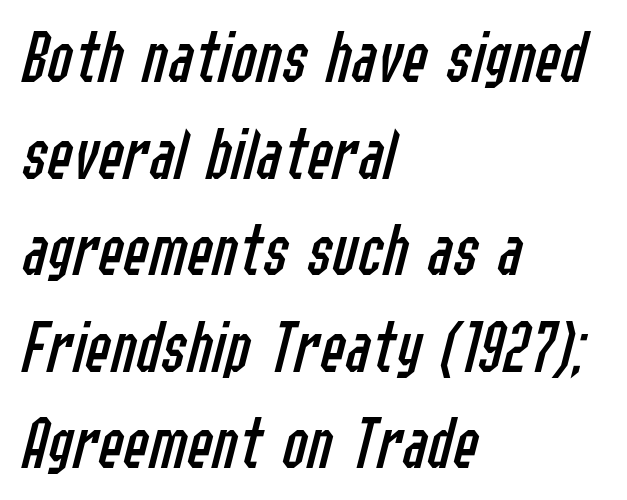
{"italic": "yes", "lean": "right", "slant_degrees": 14, "bold": "no", "weight": "regular", "width": "condensed", "stroke_contrast": "low", "x_height": "medium", "monospaced": "no", "underline": "no", "align": "left", "line_spacing": "normal", "line_spacing_ratio": 1.27, "letter_spacing": "normal", "letter_spacing_em": 0.0, "glyph_px": 76}
